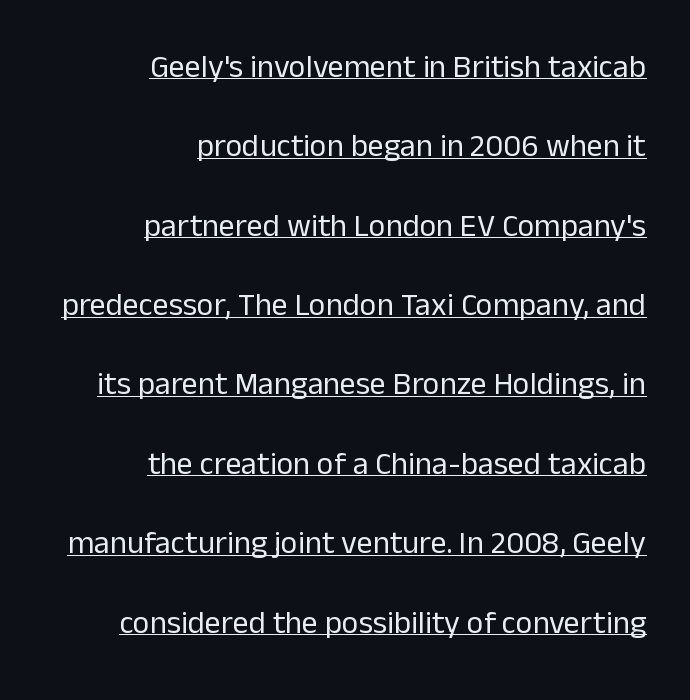
{"serif": "no", "italic": "no", "bold": "no", "weight": "regular", "width": "normal", "stroke_contrast": "low", "x_height": "medium", "monospaced": "no", "underline": "yes", "align": "right", "line_spacing": "loose", "line_spacing_ratio": 2.48, "letter_spacing": "normal", "letter_spacing_em": 0.0, "glyph_px": 32}
